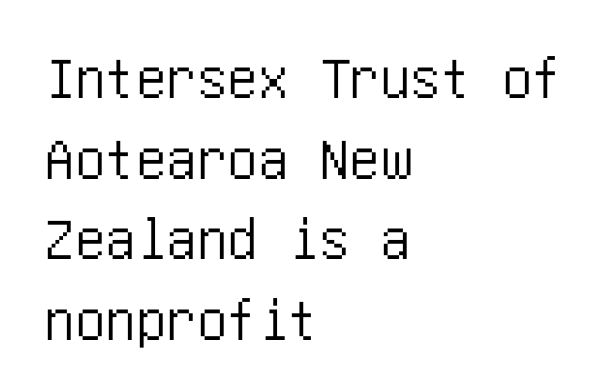
This is the regular roman posture of the typeface. Typeset ragged right — the left edge is the straight one. Quick note: interline space is typical. Serifs: no, the terminals of the letterforms are clean.
